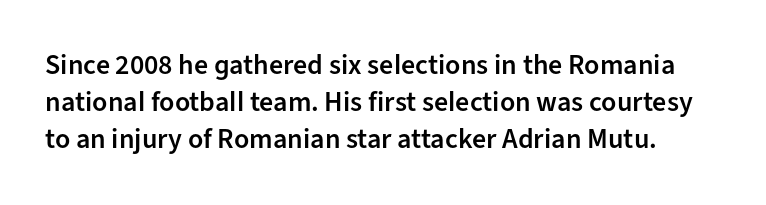
Q: Is the text bold? A: Semi-bold.
Q: Is the text italic (slanted)? A: No, it is upright.
Q: Is the typeface a serif or a sans-serif typeface? A: Sans-serif.
Q: Is the text underlined? A: No.
Q: Is the spacing between letters normal or unusually wide? A: Normal.
Q: Is the spacing between lines tight, normal or loose? A: Normal.
Q: Width (condensed, normal, or wide)? A: Normal.
Q: Stroke contrast? A: Low.
Q: x-height? A: Medium.
Q: Monospaced? A: No.
